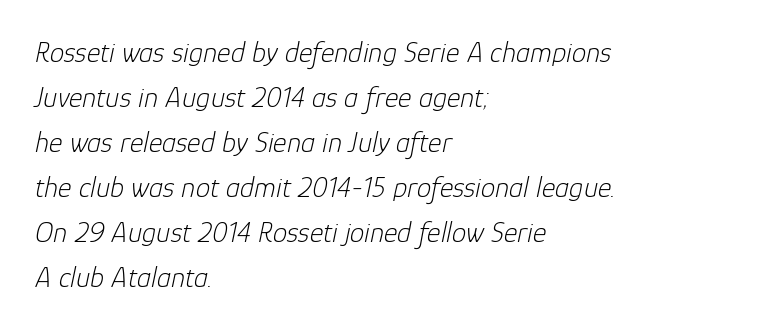
This reads as an unemphasized weight, regular at the heaviest. Compared with typical body copy, the letter spacing here is the same. The specimen reads as italic at a glance. The passage is arranged the way most books set body copy — flush left. Each letter keeps its own natural width here, so spacing adapts to shape. Horizontal bands of white between lines are of average thickness.
